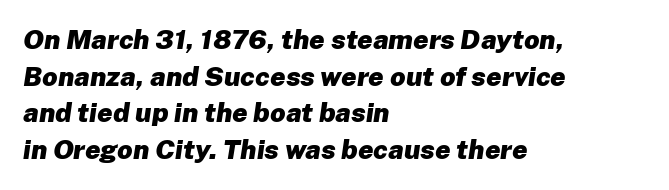
The image shows 27 px bold type, italic (leaning right); set left-aligned, normal line spacing (1.36x), normal letter spacing, not underlined.
